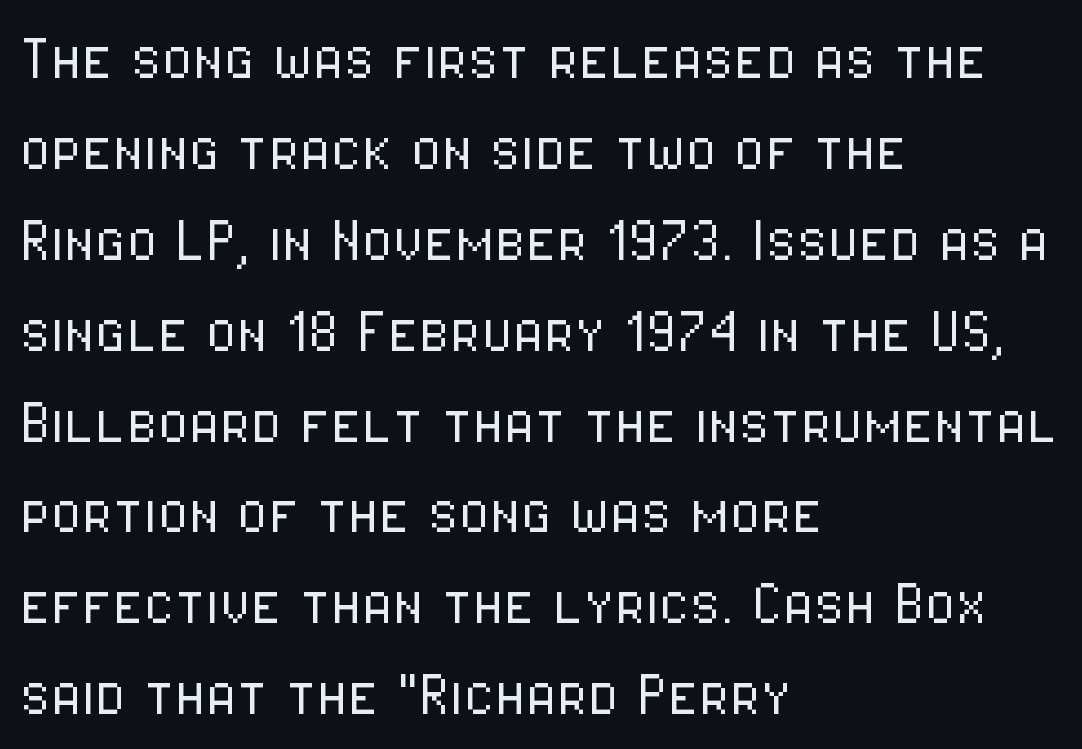
Q: Is the text bold? A: No.
Q: Is the text italic (slanted)? A: No, it is upright.
Q: Is the typeface a serif or a sans-serif typeface? A: Sans-serif.
Q: Is the text underlined? A: No.
Q: How is the paragraph aligned? A: Left-aligned.
Q: Is the spacing between letters normal or unusually wide? A: Normal.
Q: Is the spacing between lines tight, normal or loose? A: Normal.
Q: Width (condensed, normal, or wide)? A: Condensed.
Q: Stroke contrast? A: Low.
Q: x-height? A: Medium.
Q: Monospaced? A: No.
